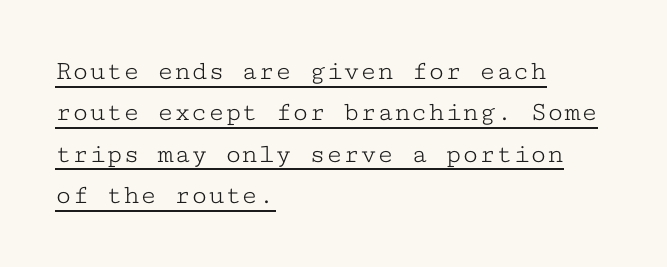
Decoration check: the copy is underlined. Vertically, the passage feels balanced, rows spaced as you'd expect. Typographically, this falls in the serif category. No chunkiness to these letters — they're not bold. Vertical strokes here are truly vertical.
